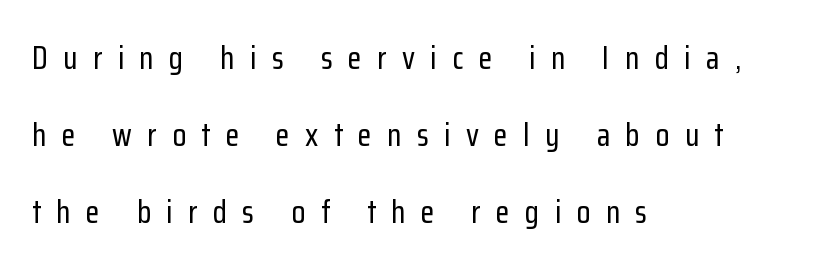
{"serif": "no", "italic": "no", "width": "condensed", "stroke_contrast": "low", "x_height": "medium", "monospaced": "no", "underline": "no", "align": "left", "line_spacing": "loose", "line_spacing_ratio": 2.4, "letter_spacing": "wide", "letter_spacing_em": 0.48, "glyph_px": 32}
